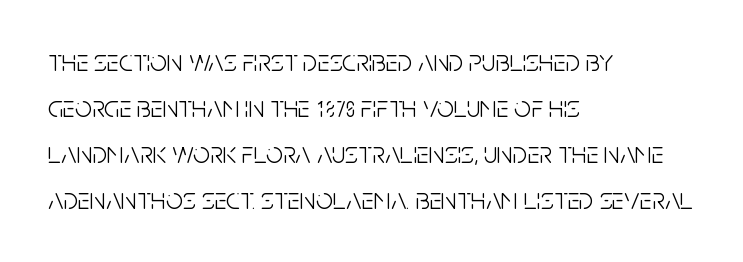
{"serif": "no", "italic": "no", "bold": "no", "weight": "light", "width": "condensed", "stroke_contrast": "low", "x_height": "large", "monospaced": "no", "underline": "no", "align": "left", "line_spacing": "normal", "line_spacing_ratio": 1.53, "letter_spacing": "normal", "letter_spacing_em": 0.0, "glyph_px": 30}
